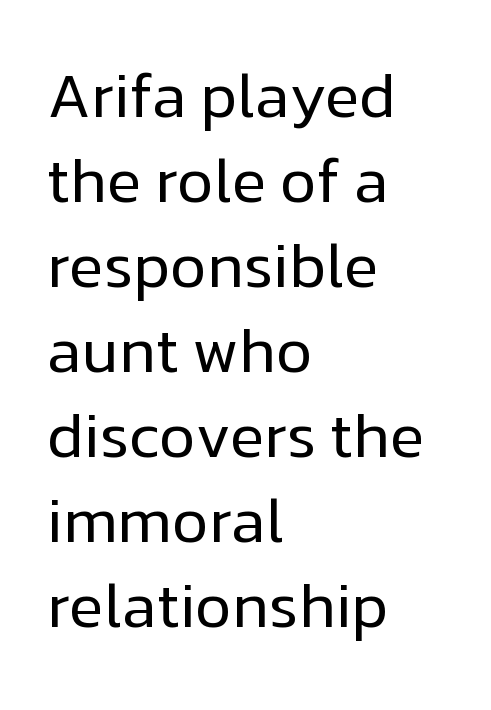
{"serif": "no", "italic": "no", "bold": "no", "weight": "regular", "width": "normal", "stroke_contrast": "low", "x_height": "medium", "monospaced": "no", "underline": "no", "align": "left", "line_spacing": "normal", "line_spacing_ratio": 1.35, "letter_spacing": "normal", "letter_spacing_em": 0.0, "glyph_px": 63}
